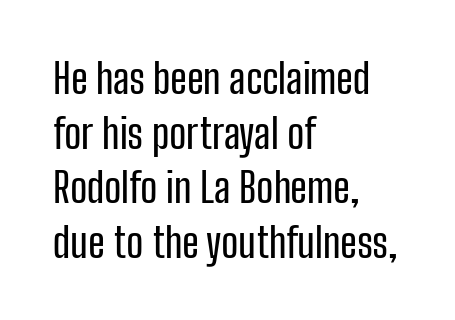
The image shows 41 px condensed sans-serif type, upright; set left-aligned, normal line spacing (1.33x), normal letter spacing, not underlined; low stroke contrast and a medium x-height.
